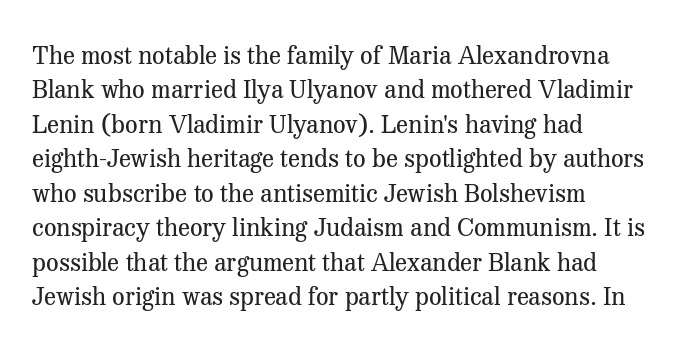
{"italic": "no", "bold": "no", "underline": "no", "align": "left", "line_spacing": "normal", "line_spacing_ratio": 1.38, "letter_spacing": "normal", "letter_spacing_em": 0.0, "glyph_px": 25}
